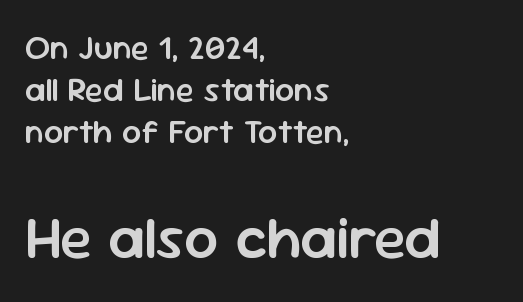
The face used here appears at its bigger size in the lower chunk. Just letters on the line, the space beneath them empty. Summary of weight: moderately heavy, a semibold. Style check: upright. This sample is left-justified, so line endings fall wherever the words run out. There is no visible air inserted between adjacent glyphs.
